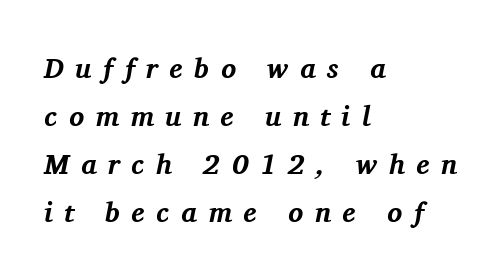
Q: Is the text bold? A: Yes.
Q: Is the text italic (slanted)? A: Yes, it leans right by about 11 degrees.
Q: Is the typeface a serif or a sans-serif typeface? A: Serif.
Q: Is the text underlined? A: No.
Q: How is the paragraph aligned? A: Left-aligned.
Q: Is the spacing between letters normal or unusually wide? A: Unusually wide.
Q: Width (condensed, normal, or wide)? A: Normal.
Q: Stroke contrast? A: Medium.
Q: x-height? A: Medium.
Q: Monospaced? A: No.
